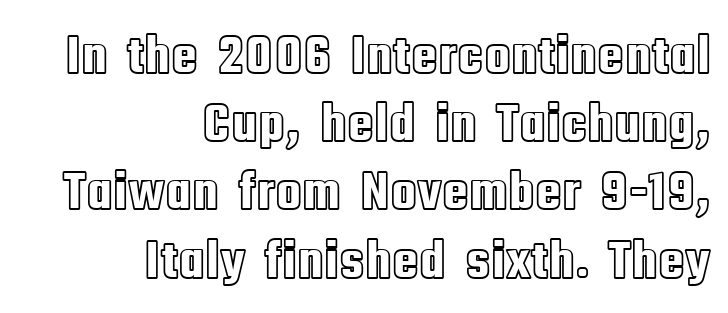
The image shows 55 px condensed type, upright; set right-aligned, line spacing 1.24x, normal letter spacing, not underlined; a large x-height.
